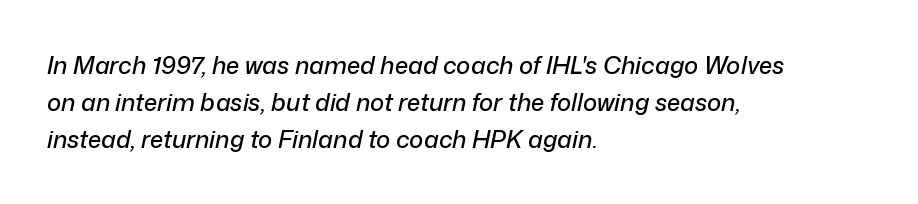
Is there much room between lines? A standard amount, neither cramped nor airy. The gap between lines stays unmarked. Each word holds together tightly as a unit, with standard inter-letter gaps. This is oblique type, the kind used for emphasis or titles.
